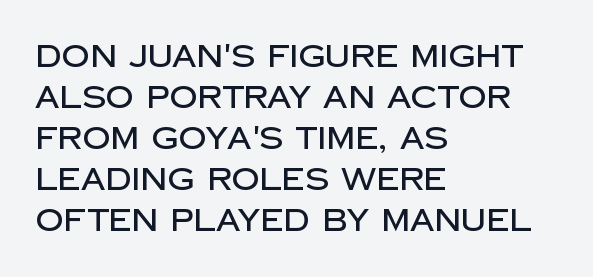
The type sits square on the baseline with zero lean. Check the space under the baseline: it is left empty. This rendering leaves character spacing at its baseline value. The lines sit at an ordinary, default distance from one another. Think of a printed novel: that variable character pitch is what you see here. Grotesque or geometric, the face here clearly has no serifs.
